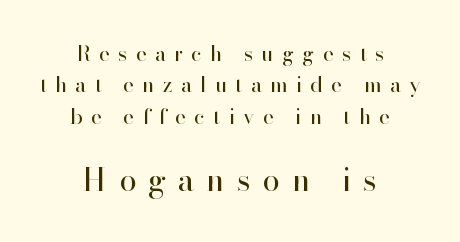
These lines are composed in type with serifs. The designer left line spacing at the default. The weight would be labelled regular, book, light, or lighter still. Any mark beneath the type? The region is blank.
